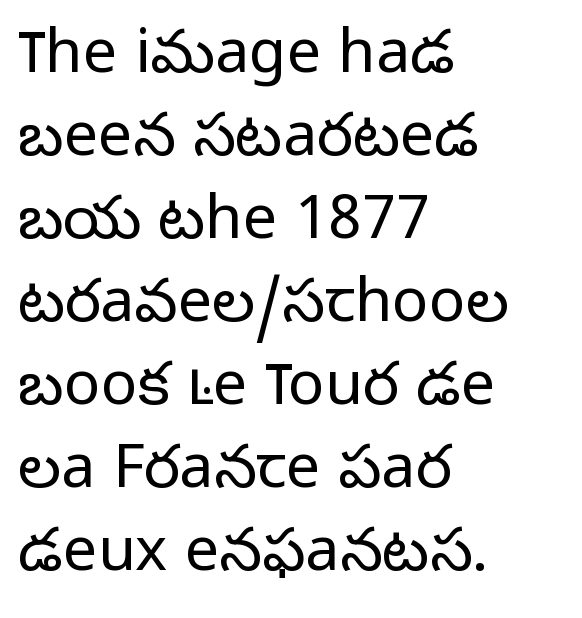
The image shows 61 px light sans-serif type, upright; set left-aligned, normal line spacing (1.36x), normal letter spacing, not underlined; low stroke contrast and a medium x-height.
